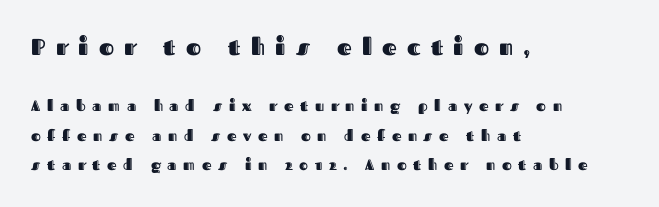
The paragraph shown leans on its left margin. The passage shown stacks its lines with a broad gap. A typesetter would mark this as roman, not italic. Visually, the top section dominates because its glyphs are scaled up. Only glyphs here, with clear space below each row. The letters are spread apart with noticeably loose tracking.
